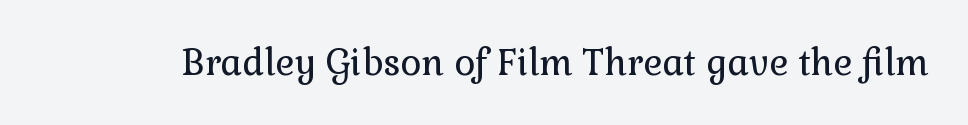
The image shows 36 px regular-weight serif type, upright; set normal letter spacing, not underlined; low stroke contrast and a medium x-height.
